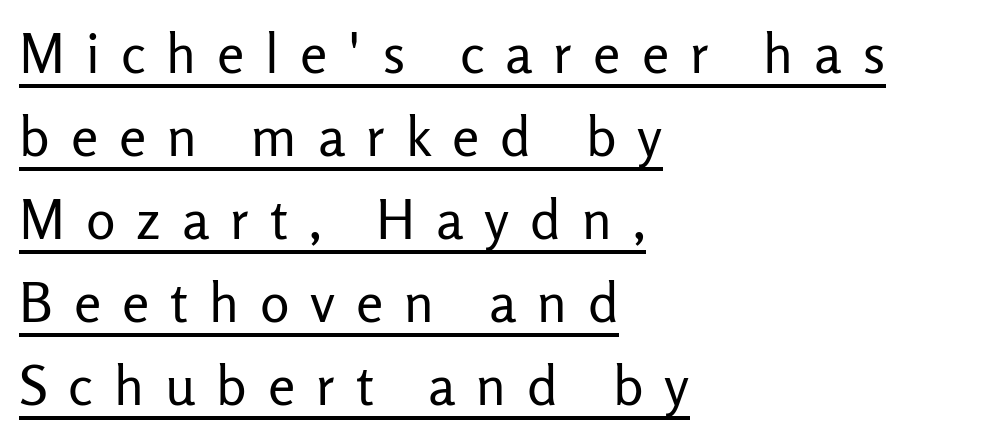
The image shows 55 px regular-weight sans-serif type, upright; set left-aligned, normal line spacing (1.51x), unusually wide letter spacing (+0.38 em), underlined; low stroke contrast and a medium x-height.
